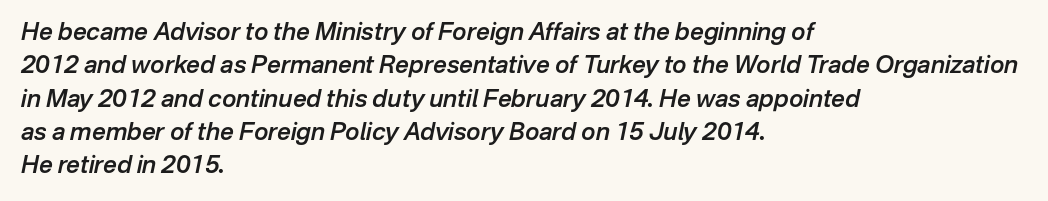
This is moderately heavy type, rendered in semibold. Reading down the column, the eye jumps a familiar distance to each next line. Yep, that's italic — everything's leaning. The string is rendered with underlining switched off. Caption: multi-line text, flush left, ragged right.
